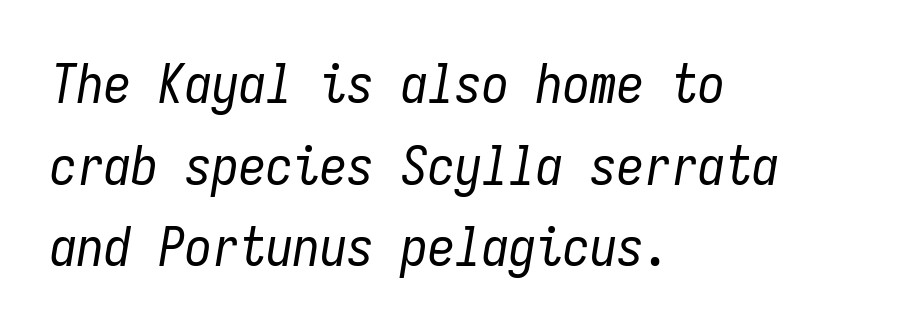
The image shows 54 px regular-weight, condensed type, italic (leaning right), monospaced; set left-aligned, normal line spacing (1.51x), normal letter spacing, not underlined; low stroke contrast and a medium x-height.
